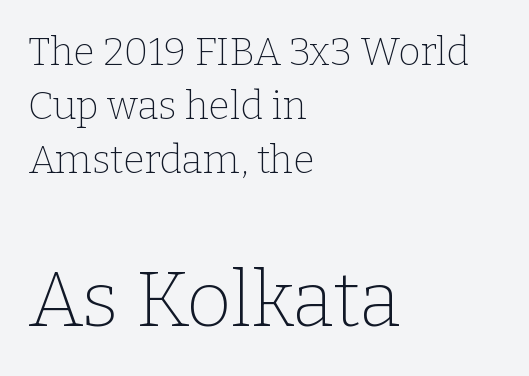
The image shows 78 px thin serif type, upright; set left-aligned, normal line spacing (1.39x), normal letter spacing, not underlined; the second (bottom) block is 2.0x larger; low stroke contrast and a medium x-height.
